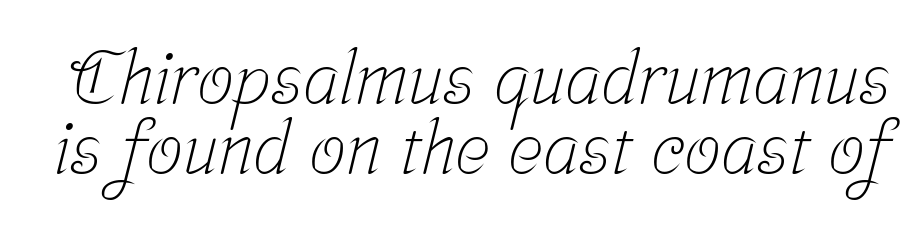
{"serif": "yes", "bold": "no", "weight": "light", "width": "condensed", "stroke_contrast": "low", "x_height": "medium", "monospaced": "no", "underline": "no", "line_spacing": "tight", "line_spacing_ratio": 0.96, "letter_spacing": "normal", "letter_spacing_em": 0.0, "glyph_px": 73}
